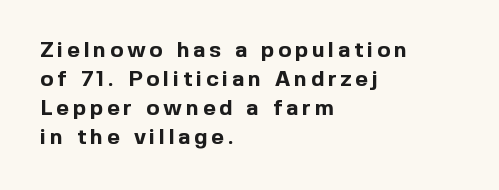
The image shows 22 px bold type, upright; set left-aligned, normal line spacing (1.32x), not underlined.
